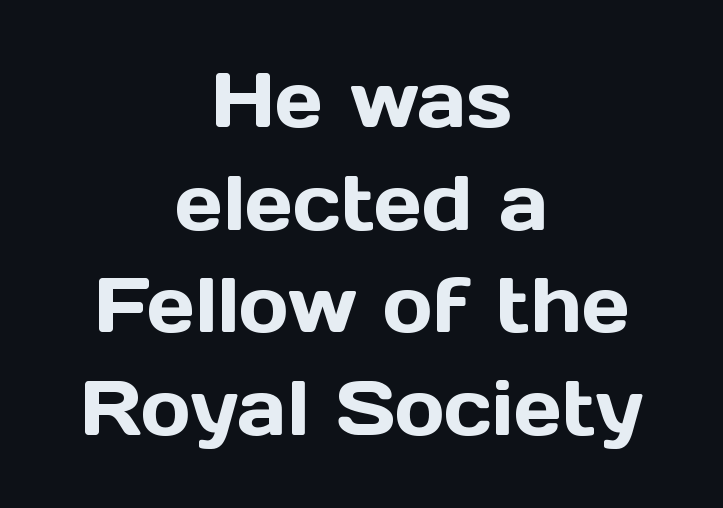
Q: Is the text italic (slanted)? A: No, it is upright.
Q: Is the typeface a serif or a sans-serif typeface? A: Sans-serif.
Q: Is the text underlined? A: No.
Q: How is the paragraph aligned? A: Centered.
Q: Is the spacing between letters normal or unusually wide? A: Normal.
Q: Is the spacing between lines tight, normal or loose? A: Normal.
Q: Width (condensed, normal, or wide)? A: Normal.
Q: x-height? A: Medium.
Q: Monospaced? A: No.
